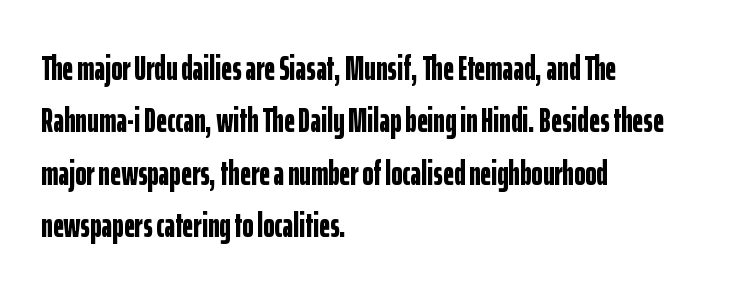
{"serif": "no", "italic": "no", "bold": "yes", "weight": "bold", "width": "condensed", "stroke_contrast": "low", "x_height": "medium", "monospaced": "no", "underline": "no", "align": "left", "line_spacing": "normal", "line_spacing_ratio": 1.54, "letter_spacing": "normal", "letter_spacing_em": 0.0, "glyph_px": 34}
